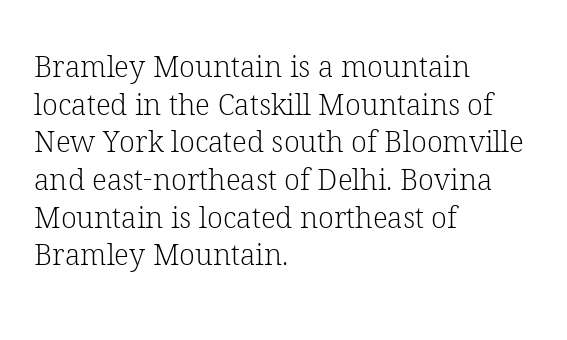
Q: Is the text bold? A: No.
Q: Is the text italic (slanted)? A: No, it is upright.
Q: Is the typeface a serif or a sans-serif typeface? A: Serif.
Q: Is the text underlined? A: No.
Q: How is the paragraph aligned? A: Left-aligned.
Q: Is the spacing between letters normal or unusually wide? A: Normal.
Q: Is the spacing between lines tight, normal or loose? A: Normal.
Q: Width (condensed, normal, or wide)? A: Normal.
Q: Stroke contrast? A: Low.
Q: x-height? A: Medium.
Q: Monospaced? A: No.
